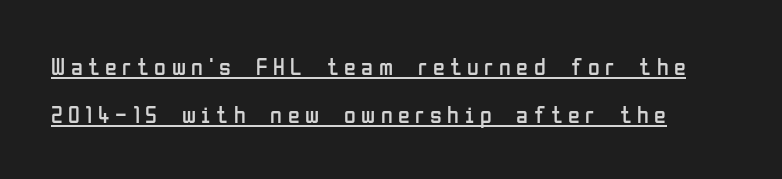
{"italic": "no", "bold": "no", "underline": "yes", "line_spacing": "loose", "line_spacing_ratio": 1.98, "letter_spacing": "wide", "letter_spacing_em": 0.23, "glyph_px": 24}
